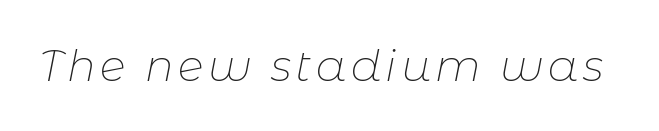
{"italic": "yes", "lean": "right", "slant_degrees": 11, "bold": "no", "weight": "thin", "width": "normal", "stroke_contrast": "low", "x_height": "medium", "monospaced": "no", "underline": "no", "glyph_px": 43}
